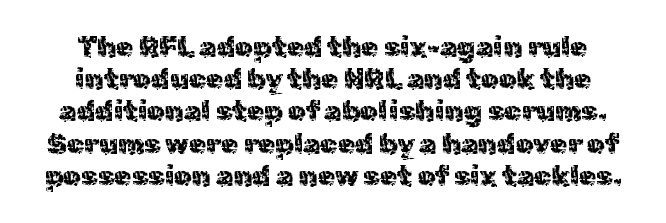
{"serif": "no", "italic": "no", "bold": "no", "weight": "regular", "width": "normal", "x_height": "medium", "monospaced": "no", "underline": "no", "line_spacing": "tight", "line_spacing_ratio": 1.15, "letter_spacing": "normal", "letter_spacing_em": 0.0, "glyph_px": 28}
